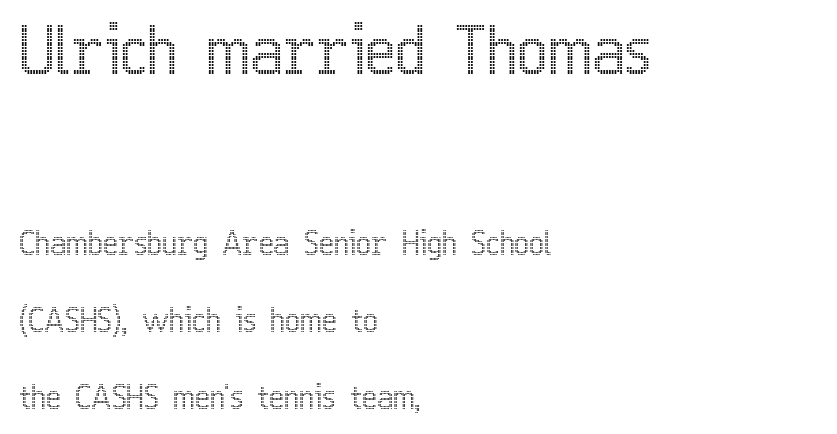
A great deal of white space separates one row of letters from the next. Does extra space separate the letters? No, they use regular spacing. This rendering uses left alignment, leaving the right contour irregular. Quick note: not italic, upright. Is this a fixed-width face? No — the glyphs have proportional, varying widths.
